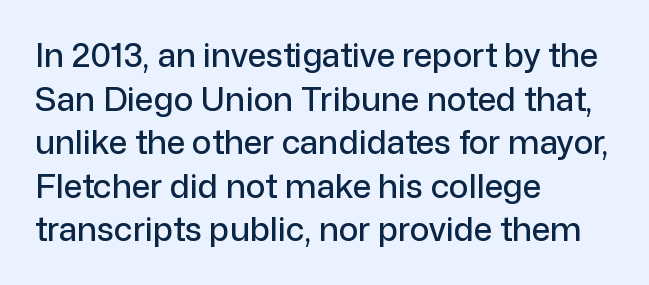
{"serif": "no", "italic": "no", "width": "normal", "stroke_contrast": "low", "x_height": "medium", "monospaced": "no", "underline": "no", "align": "left", "line_spacing": "normal", "line_spacing_ratio": 1.32, "letter_spacing": "normal", "letter_spacing_em": 0.0, "glyph_px": 33}
